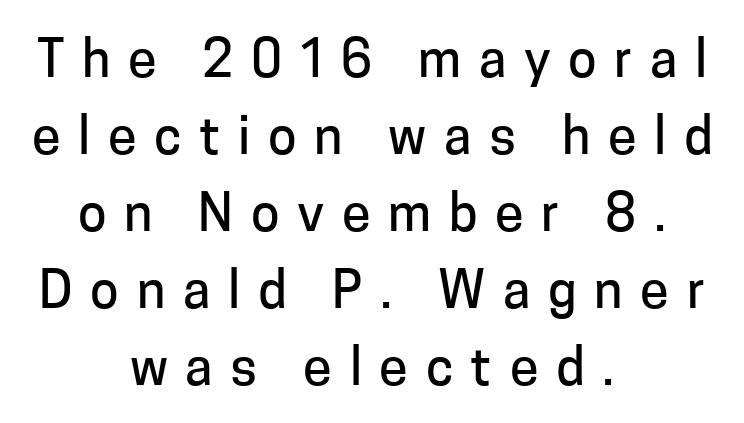
{"serif": "no", "italic": "no", "width": "normal", "stroke_contrast": "low", "x_height": "medium", "monospaced": "no", "underline": "no", "align": "center", "line_spacing": "normal", "line_spacing_ratio": 1.48, "letter_spacing": "wide", "letter_spacing_em": 0.34, "glyph_px": 52}
